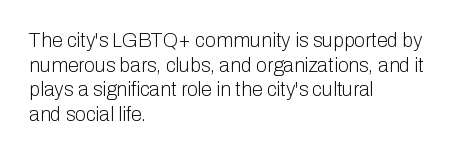
Q: Is the text bold? A: No.
Q: Is the text italic (slanted)? A: No, it is upright.
Q: Is the text underlined? A: No.
Q: How is the paragraph aligned? A: Left-aligned.
Q: Is the spacing between letters normal or unusually wide? A: Normal.
